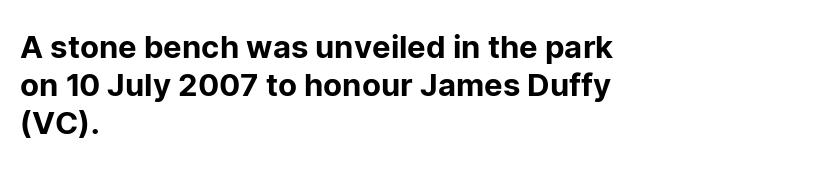
The rag falls on the right side of this text block. The face used here is proportionally spaced, like ordinary book or web type. The face used here is a sans, in the tradition of grotesques and geometrics. The type is set solid horizontally, with unmodified tracking.
